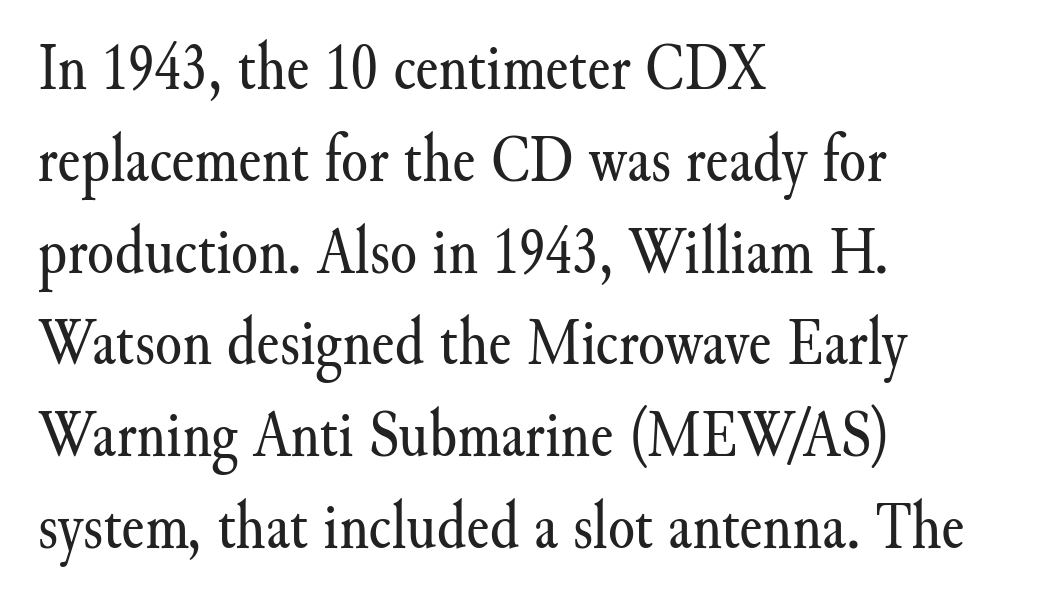
The image shows 69 px regular-weight serif type, upright; set left-aligned, normal line spacing (1.33x), normal letter spacing, not underlined; medium stroke contrast and a small x-height.
